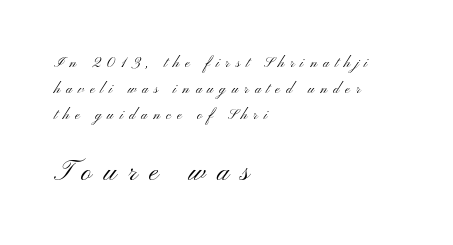
The image shows 28 px light, wide sans-serif type; set left-aligned, line spacing 1.87x, unusually wide letter spacing (+0.43 em), not underlined; the second (bottom) block is 2.0x larger; medium stroke contrast and a small x-height.
